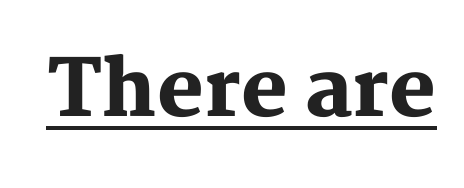
Classification — serif. A typesetter would call this proportional, since set widths differ per character. Rendered with straight, roman letterforms. The typesetter has applied underlining to the passage shown. The typesetting leans heavy: a genuine bold.
